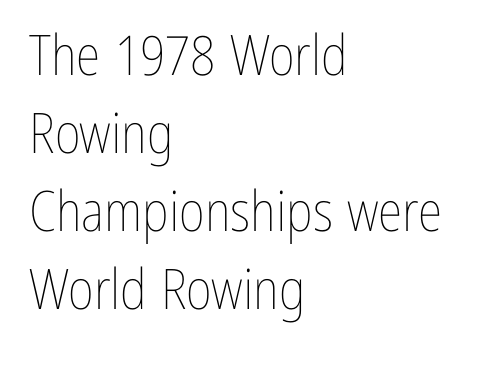
The image shows 56 px thin, condensed type, upright; set left-aligned, normal line spacing (1.39x), normal letter spacing, not underlined; low stroke contrast and a medium x-height.
